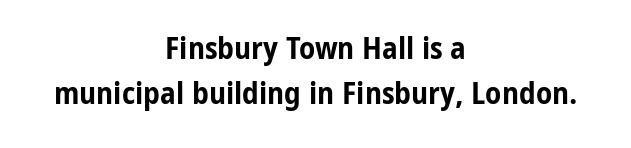
A student would call this center alignment; a typographer would say set centered. Default kerning and tracking; the words read as compact shapes. The block of text has a typical density, with ordinary space between rows. These lines are rendered in a variable-pitch font. These lines were composed using upright roman letters. Observe the absence of serifs on each vertical stroke in this sample.
